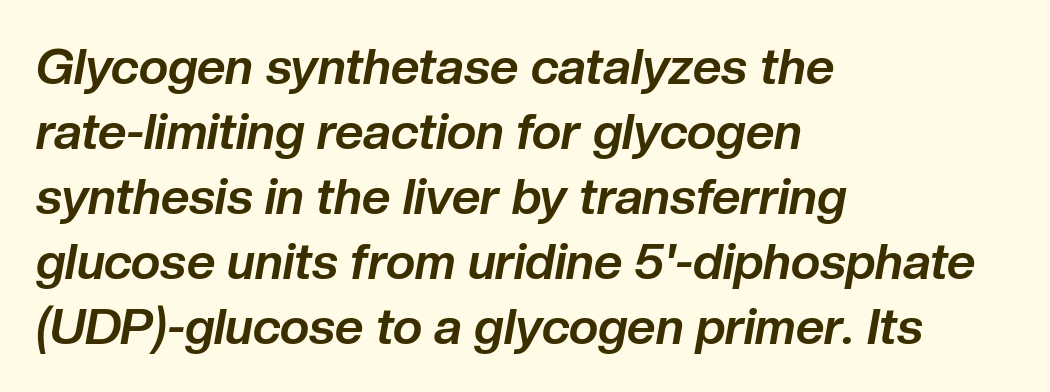
{"italic": "yes", "lean": "right", "slant_degrees": 10, "bold": "yes", "weight": "bold", "width": "normal", "stroke_contrast": "low", "x_height": "medium", "monospaced": "no", "underline": "no", "align": "left", "line_spacing": "normal", "line_spacing_ratio": 1.3, "letter_spacing": "normal", "letter_spacing_em": 0.0, "glyph_px": 50}
